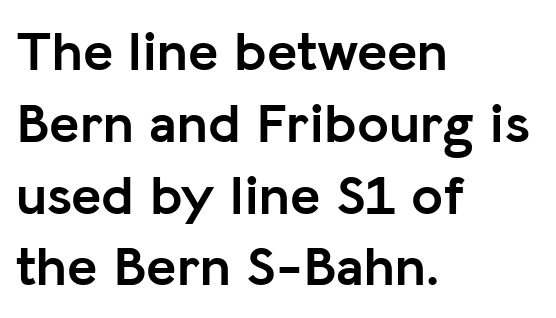
Q: Is the text bold? A: Yes.
Q: Is the text italic (slanted)? A: No, it is upright.
Q: Is the typeface a serif or a sans-serif typeface? A: Sans-serif.
Q: Is the text underlined? A: No.
Q: How is the paragraph aligned? A: Left-aligned.
Q: Is the spacing between letters normal or unusually wide? A: Normal.
Q: Is the spacing between lines tight, normal or loose? A: Normal.
Q: Width (condensed, normal, or wide)? A: Normal.
Q: Stroke contrast? A: Low.
Q: x-height? A: Medium.
Q: Monospaced? A: No.
